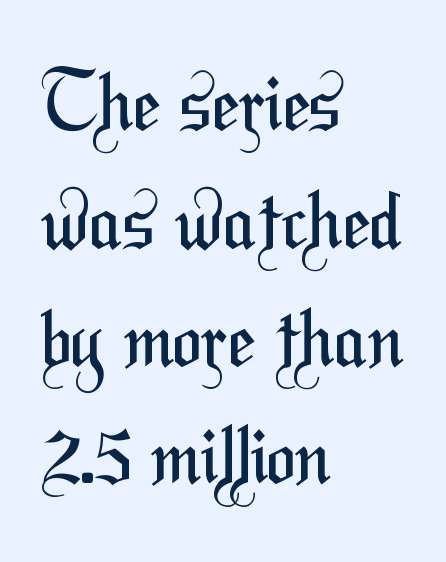
{"serif": "no", "bold": "no", "weight": "regular", "width": "condensed", "stroke_contrast": "medium", "x_height": "medium", "monospaced": "no", "underline": "no", "align": "left", "line_spacing": "normal", "line_spacing_ratio": 1.51, "letter_spacing": "normal", "letter_spacing_em": 0.0, "glyph_px": 78}
